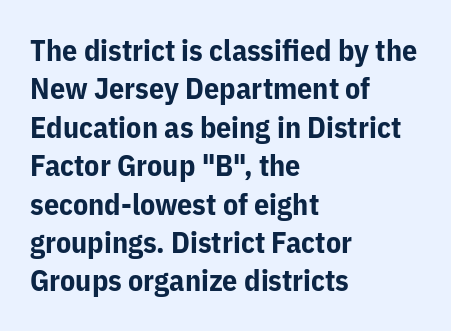
The image shows 30 px bold sans-serif type, upright; set left-aligned, normal line spacing (1.28x), normal letter spacing, not underlined; low stroke contrast and a medium x-height.
